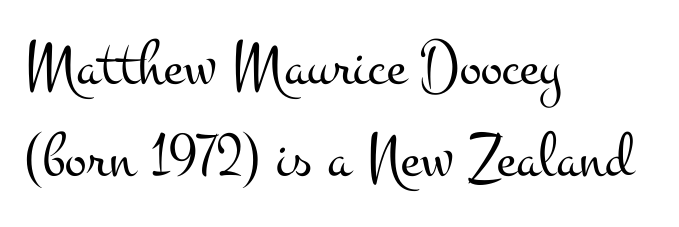
The image shows 65 px light, wide serif type; set left-aligned, normal line spacing (1.42x), normal letter spacing, not underlined; medium stroke contrast and a small x-height.
